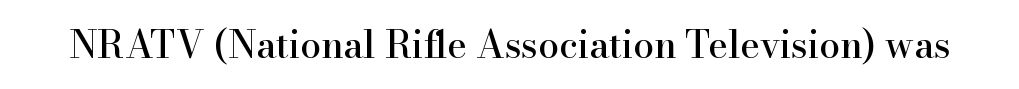
Q: Is the text italic (slanted)? A: No, it is upright.
Q: Is the typeface a serif or a sans-serif typeface? A: Serif.
Q: Is the text underlined? A: No.
Q: Is the spacing between letters normal or unusually wide? A: Normal.
Q: Width (condensed, normal, or wide)? A: Normal.
Q: Stroke contrast? A: High.
Q: x-height? A: Small.
Q: Monospaced? A: No.
